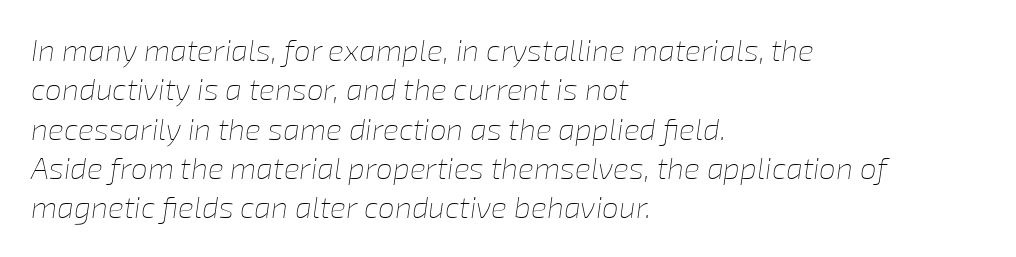
These lines keep a tight, regular rhythm from letter to letter. Letters rest on an invisible, unmarked baseline. This rendering uses left alignment, leaving the right contour irregular. Proportional: the letters do not fall into vertical columns.
